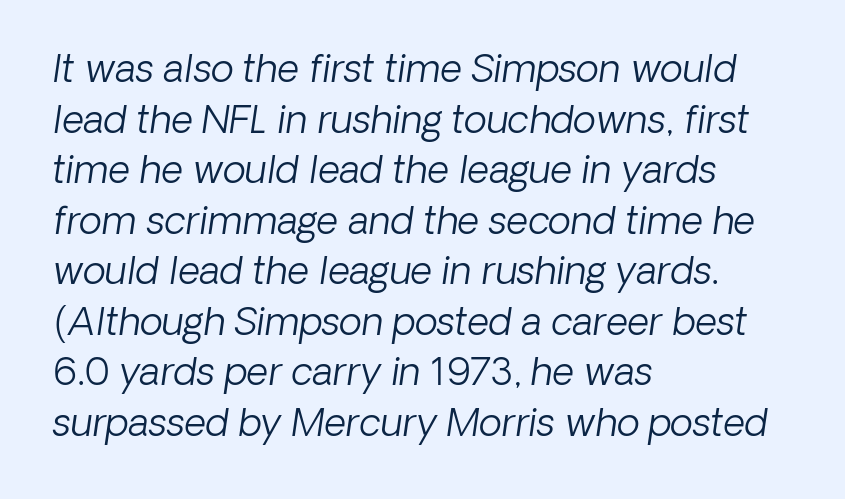
{"italic": "yes", "lean": "right", "slant_degrees": 8, "bold": "no", "weight": "light", "width": "normal", "stroke_contrast": "low", "x_height": "medium", "monospaced": "no", "underline": "no", "align": "left", "line_spacing": "normal", "line_spacing_ratio": 1.33, "letter_spacing": "normal", "letter_spacing_em": 0.0, "glyph_px": 38}
